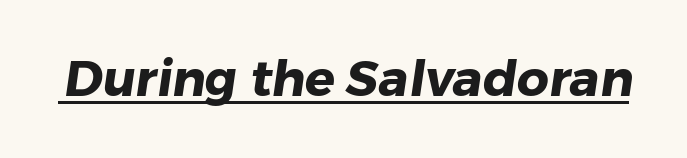
The image shows 50 px heavy sans-serif type; set normal letter spacing, underlined; low stroke contrast and a medium x-height.
